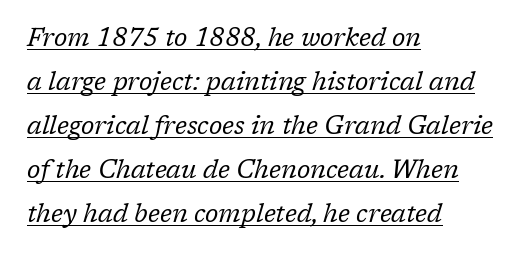
Looking at the ascenders, they clearly lean. Has an underline been added? It has. Reading down the block, your eye returns to a fixed left position each line. Spacing between characters is what you'd get straight out of the box.
